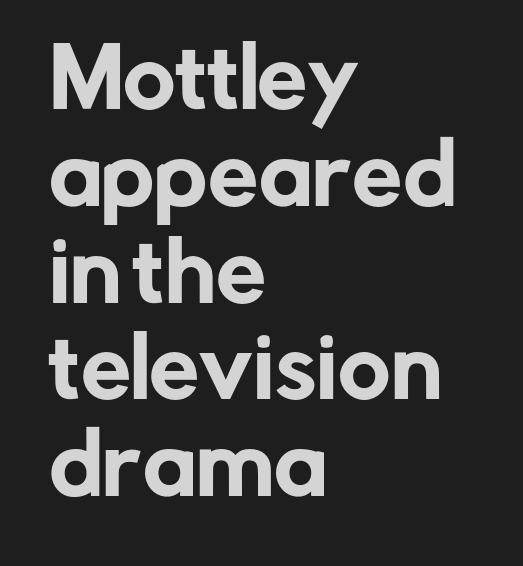
The image shows 80 px sans-serif type, upright; set left-aligned, line spacing 1.21x, normal letter spacing, not underlined; low stroke contrast and a medium x-height.
